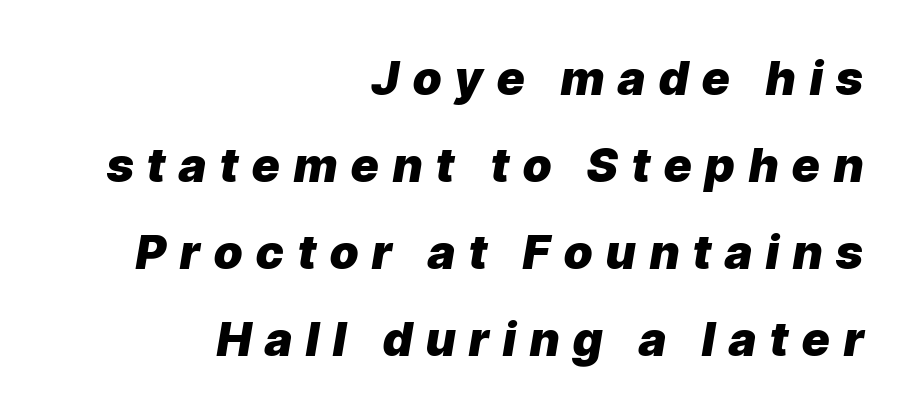
{"italic": "yes", "lean": "right", "slant_degrees": 9, "bold": "yes", "weight": "heavy", "width": "normal", "stroke_contrast": "low", "x_height": "medium", "monospaced": "no", "underline": "no", "align": "right", "line_spacing_ratio": 1.85, "letter_spacing": "wide", "letter_spacing_em": 0.3, "glyph_px": 47}
